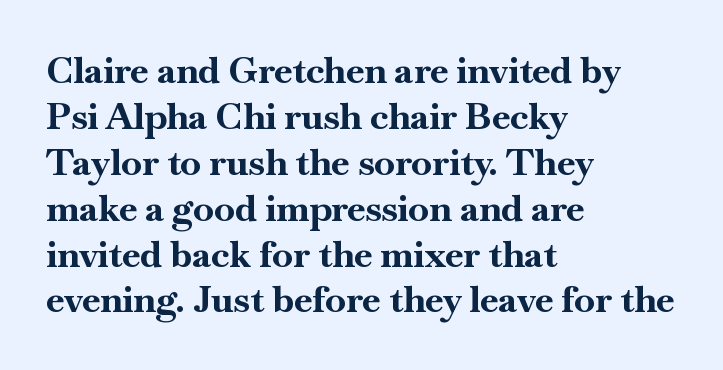
The image shows 37 px bold serif type, upright; set left-aligned, line spacing 1.24x, normal letter spacing, not underlined; high stroke contrast and a small x-height.
